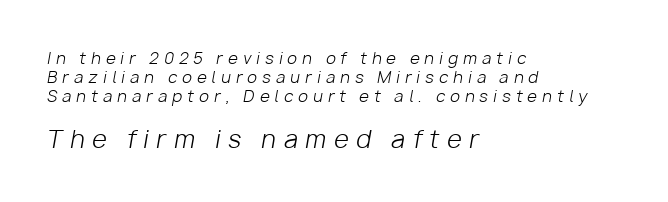
The letters are spread apart with noticeably loose tracking. Any mark beneath the type? The region is blank. The emphasis by scale lands on block number two, below. These lines were composed using italics. The passage shown is not bold in any degree. These lines are set flush left with a ragged right edge.
